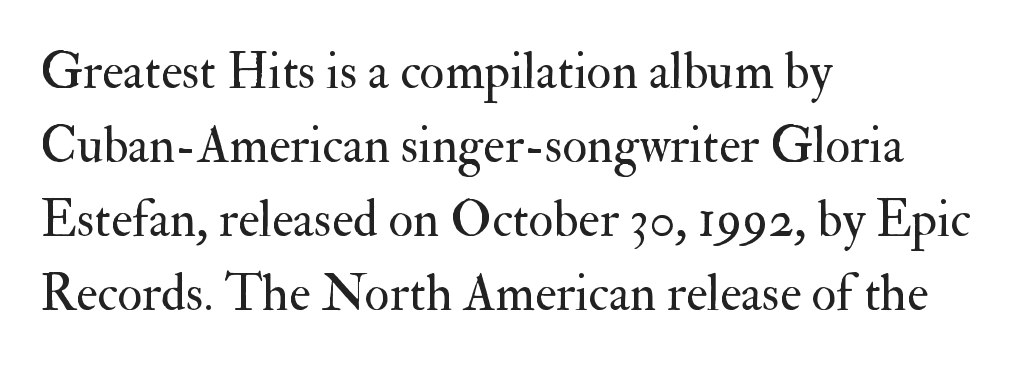
The image shows 51 px regular-weight serif type, upright; set left-aligned, normal line spacing (1.45x), normal letter spacing, not underlined; medium stroke contrast and a small x-height.
